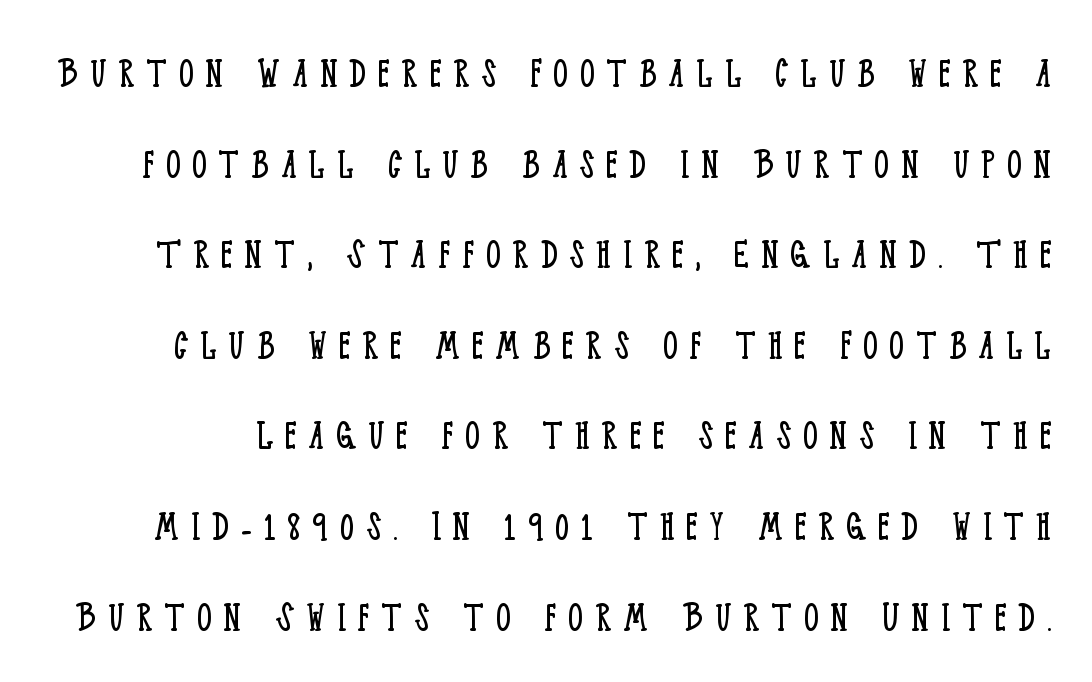
The image shows 46 px light, condensed serif type, upright; set loose line spacing (1.97x), unusually wide letter spacing (+0.26 em), not underlined; low stroke contrast and a large x-height.
